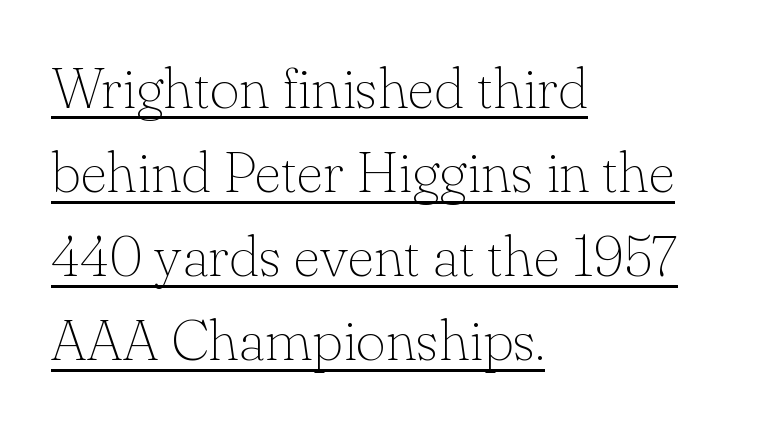
Alignment: flush left. The rendering uses a moderate line-height, typical for paragraphs. Does the lettering tilt? It doesn't — this is upright. These lines are rendered in a variable-pitch font.
